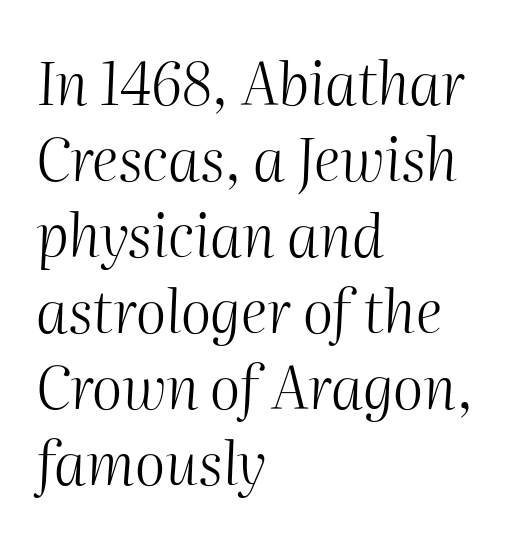
The image shows 58 px light type, italic (leaning right); set left-aligned, normal line spacing (1.31x), normal letter spacing, not underlined; medium stroke contrast and a medium x-height.
